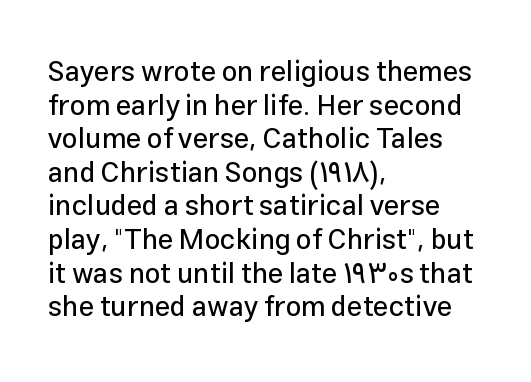
{"serif": "no", "italic": "no", "width": "normal", "stroke_contrast": "low", "x_height": "medium", "monospaced": "no", "underline": "no", "align": "left", "line_spacing_ratio": 1.2, "letter_spacing": "normal", "letter_spacing_em": 0.0, "glyph_px": 28}
